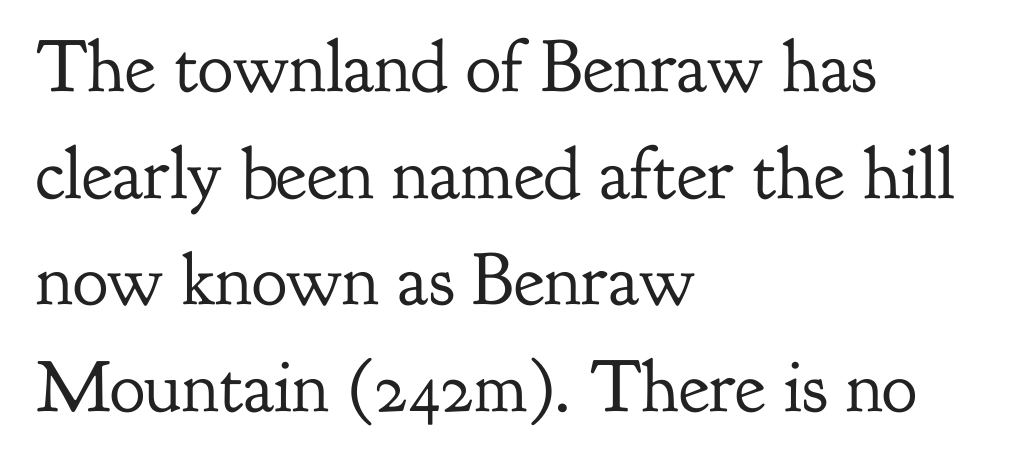
Check where the strokes stop: tiny serifs finish them off. Has an underline been added? It has not. Do the characters align in a grid? No, the font is proportional. Is the type heavy? It reads as light-to-regular instead. Notice how the passage keeps a crisp vertical edge on the left only.
